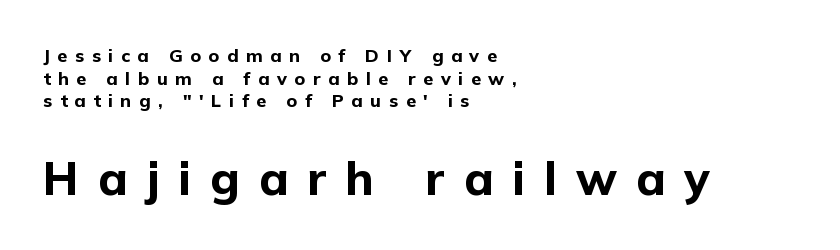
Loose tracking; the words dissolve into strings of separated letters. Top chunk: small. Bottom chunk: large. Strong, thick strokes mark this as bold type. If you drew a ruler down the left edge, every line would touch it.
